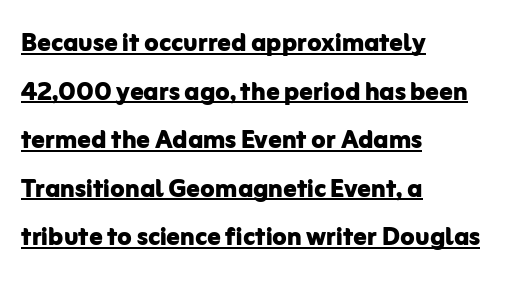
The sample has been set heavy, in full bold. Check the space under the baseline: a stroke is drawn there. A typesetter would call this proportional, since set widths differ per character. The typeface chosen for these lines omits serifs.
